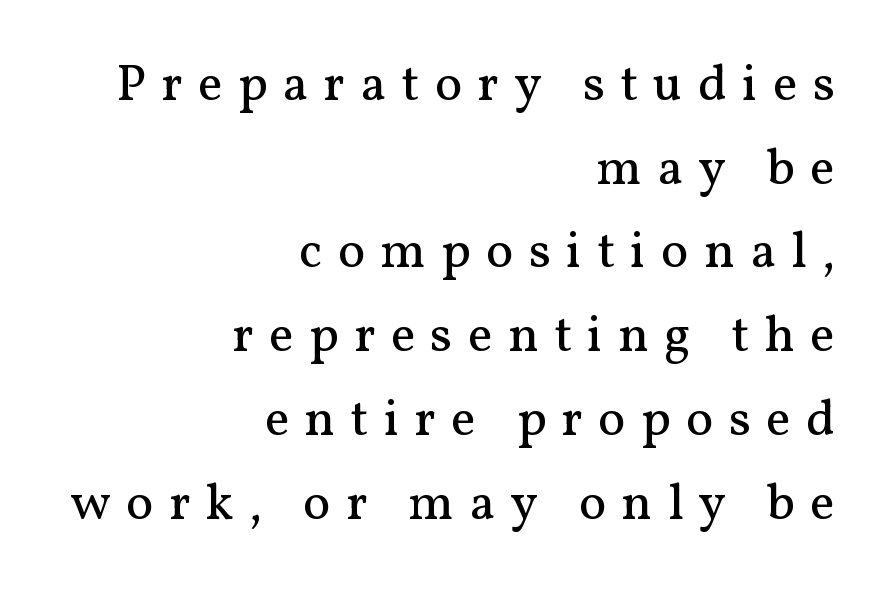
{"serif": "yes", "italic": "no", "bold": "no", "weight": "regular", "width": "normal", "stroke_contrast": "medium", "x_height": "medium", "monospaced": "no", "underline": "no", "align": "right", "line_spacing": "normal", "line_spacing_ratio": 1.61, "letter_spacing": "wide", "letter_spacing_em": 0.29, "glyph_px": 52}
